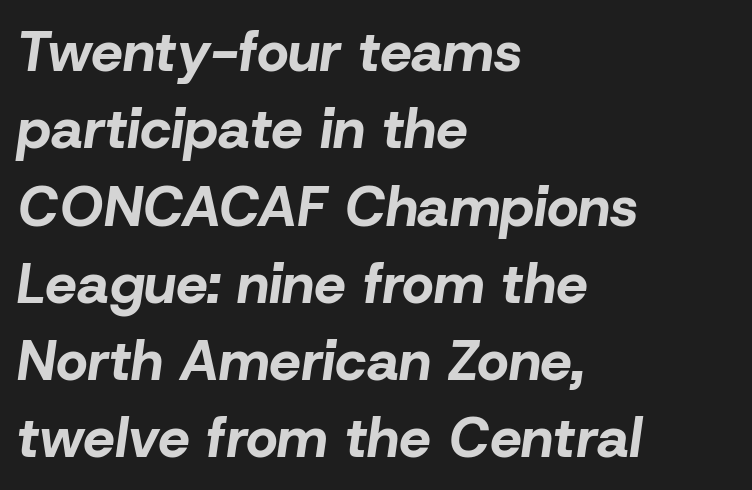
The image shows 56 px bold type, italic (leaning right); set left-aligned, normal line spacing (1.38x), normal letter spacing, not underlined; low stroke contrast and a medium x-height.
